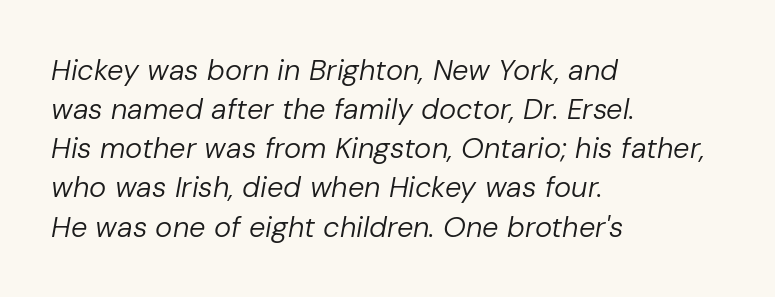
{"italic": "yes", "lean": "right", "slant_degrees": 10, "bold": "no", "weight": "regular", "width": "normal", "stroke_contrast": "low", "x_height": "medium", "monospaced": "no", "underline": "no", "align": "left", "line_spacing": "normal", "line_spacing_ratio": 1.35, "letter_spacing": "normal", "letter_spacing_em": 0.0, "glyph_px": 29}
